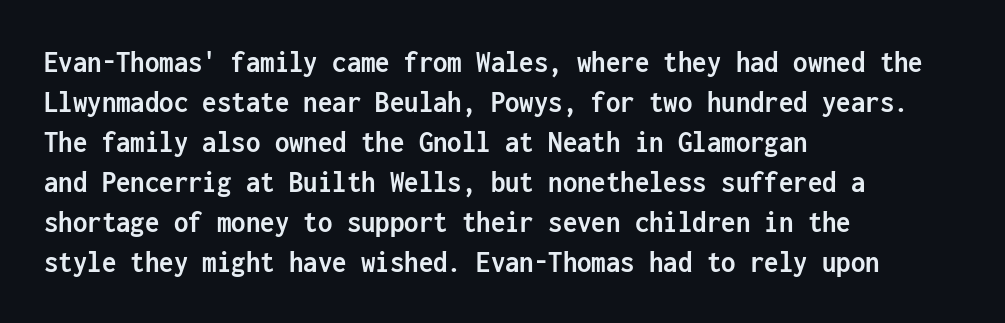
{"serif": "no", "italic": "no", "bold": "yes", "weight": "semibold", "width": "condensed", "stroke_contrast": "low", "x_height": "medium", "monospaced": "yes", "underline": "no", "align": "left", "line_spacing": "normal", "line_spacing_ratio": 1.25, "letter_spacing": "normal", "letter_spacing_em": 0.0, "glyph_px": 32}
